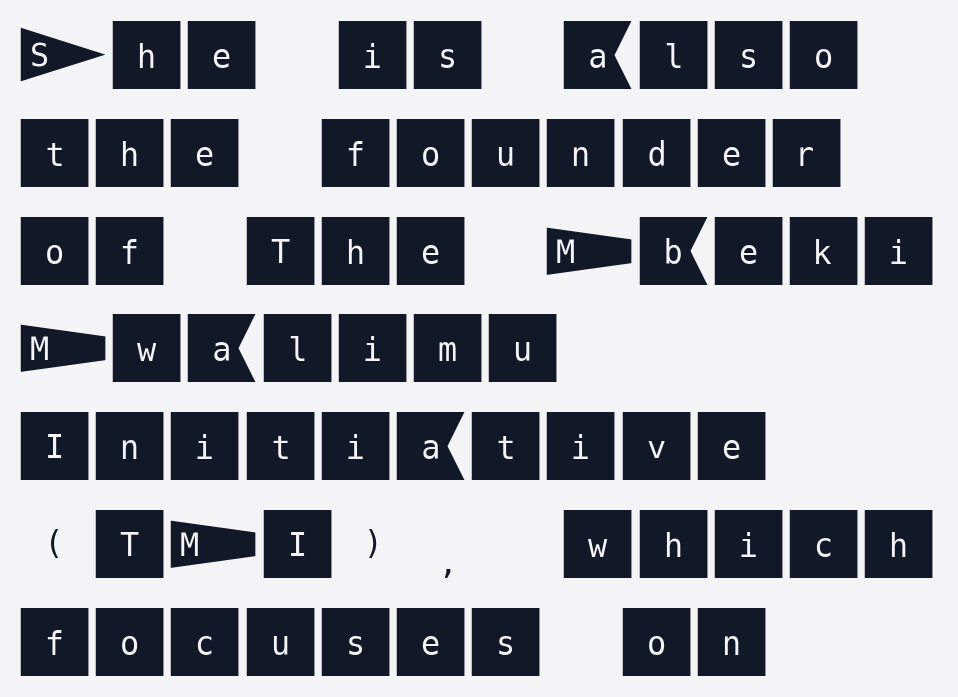
Every row of glyphs begins at an identical x-position on the left. Unlike a traditional serif, this face leaves its strokes unadorned. Anything drawn beneath the words? Only blank space. This rendering leaves character spacing at its baseline value. Does the lettering tilt? It doesn't — this is upright.
